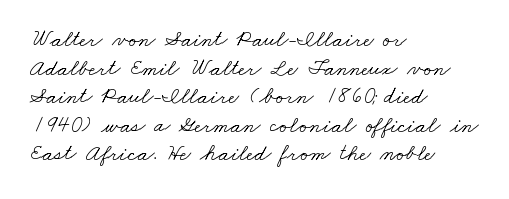
{"bold": "no", "underline": "no", "align": "left", "line_spacing_ratio": 1.24, "letter_spacing": "normal", "letter_spacing_em": 0.0, "glyph_px": 23}
